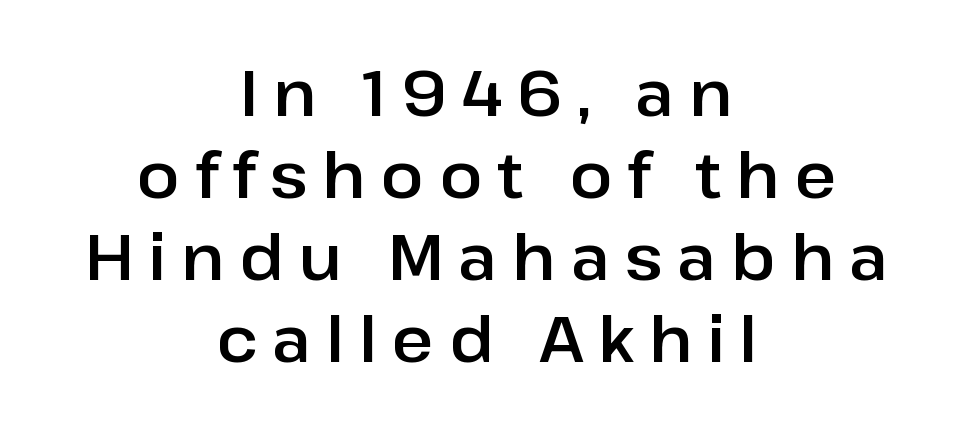
The image shows 64 px sans-serif type, upright; set centered, normal line spacing (1.28x), unusually wide letter spacing (+0.23 em), not underlined; low stroke contrast and a medium x-height.
